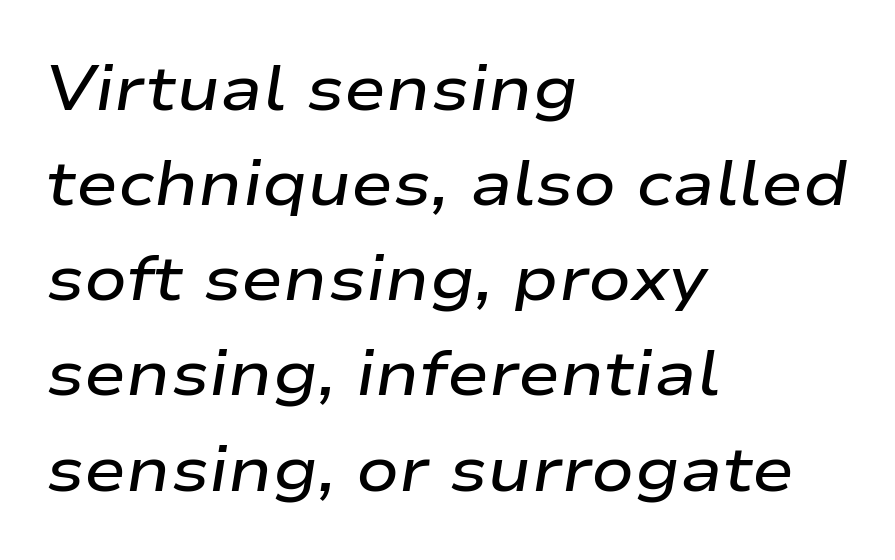
The passage shown leans; its letterforms are oblique. Looks like regular typesetting: each glyph gets only the width it needs. Honestly, there is no underline to notice here at all. What stands out about the letter spacing? Nothing — it is the standard amount.
